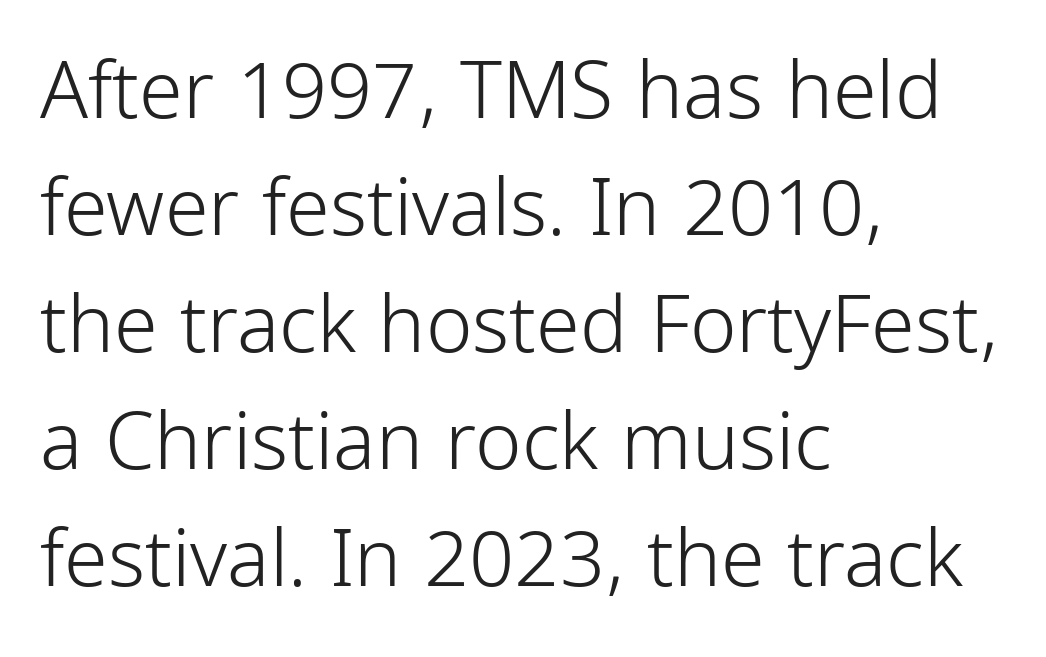
Q: Is the text bold? A: No.
Q: Is the text italic (slanted)? A: No, it is upright.
Q: Is the typeface a serif or a sans-serif typeface? A: Sans-serif.
Q: Is the text underlined? A: No.
Q: How is the paragraph aligned? A: Left-aligned.
Q: Is the spacing between letters normal or unusually wide? A: Normal.
Q: Is the spacing between lines tight, normal or loose? A: Normal.
Q: Width (condensed, normal, or wide)? A: Condensed.
Q: Stroke contrast? A: Low.
Q: x-height? A: Medium.
Q: Monospaced? A: No.
